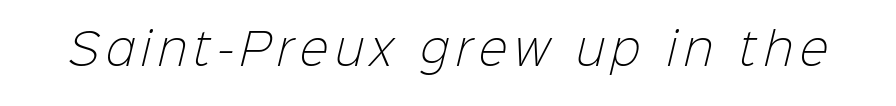
{"serif": "no", "bold": "no", "weight": "light", "width": "normal", "stroke_contrast": "low", "x_height": "medium", "monospaced": "no", "underline": "no", "glyph_px": 43}
